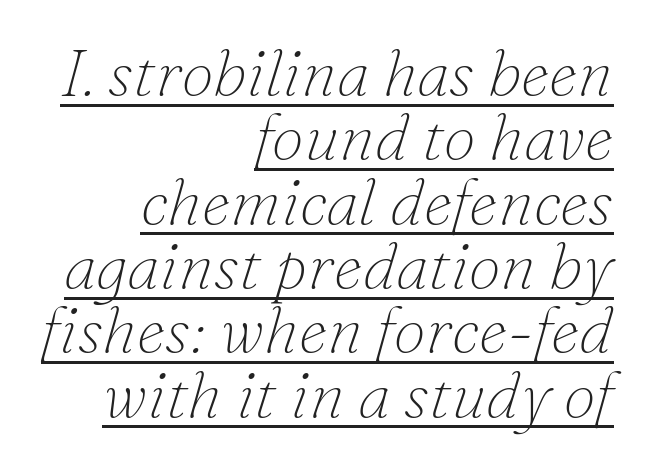
{"serif": "yes", "italic": "yes", "lean": "right", "slant_degrees": 16, "bold": "no", "weight": "thin", "width": "normal", "stroke_contrast": "low", "x_height": "small", "monospaced": "no", "underline": "yes", "align": "right", "line_spacing": "tight", "line_spacing_ratio": 0.99, "letter_spacing": "normal", "letter_spacing_em": 0.0, "glyph_px": 65}
